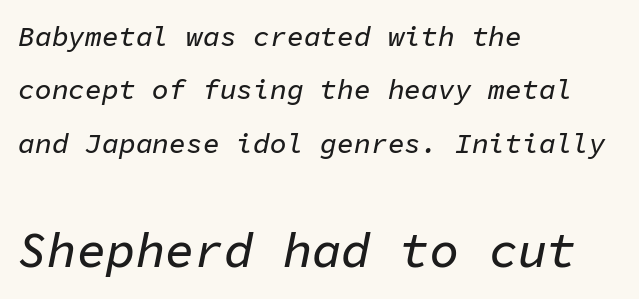
The image shows 49 px text type, italic (leaning right), monospaced; set left-aligned, loose line spacing (1.91x), normal letter spacing, not underlined; the second (bottom) block is 1.75x larger; low stroke contrast and a medium x-height.
